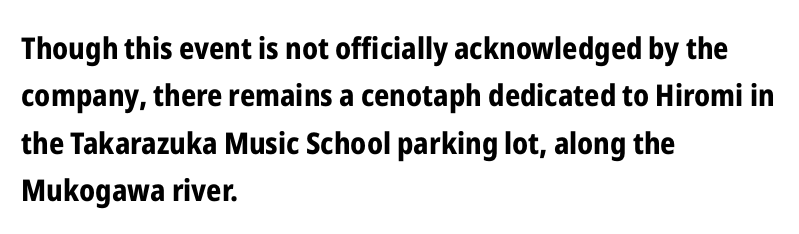
Is there any slant? The stems are plumb. Font category for this specimen: sans-serif. Caption: bold face, heavy strokes. Words float on clear page, feet unadorned. The face used here is proportionally spaced, like ordinary book or web type.
